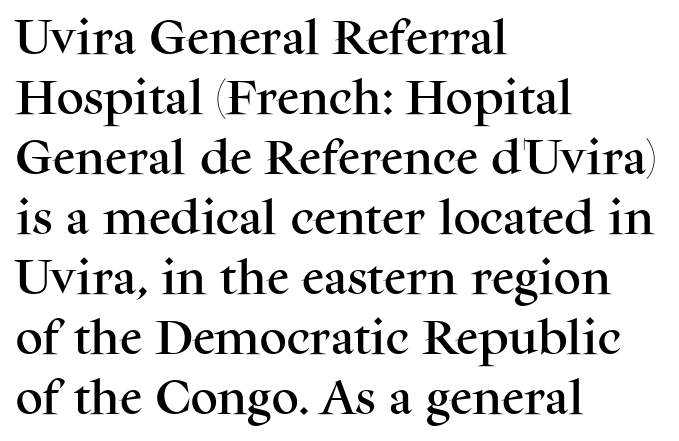
Q: Is the text italic (slanted)? A: No, it is upright.
Q: Is the typeface a serif or a sans-serif typeface? A: Serif.
Q: Is the text underlined? A: No.
Q: How is the paragraph aligned? A: Left-aligned.
Q: Is the spacing between letters normal or unusually wide? A: Normal.
Q: Is the spacing between lines tight, normal or loose? A: Normal.
Q: Width (condensed, normal, or wide)? A: Normal.
Q: Stroke contrast? A: Medium.
Q: x-height? A: Medium.
Q: Monospaced? A: No.
